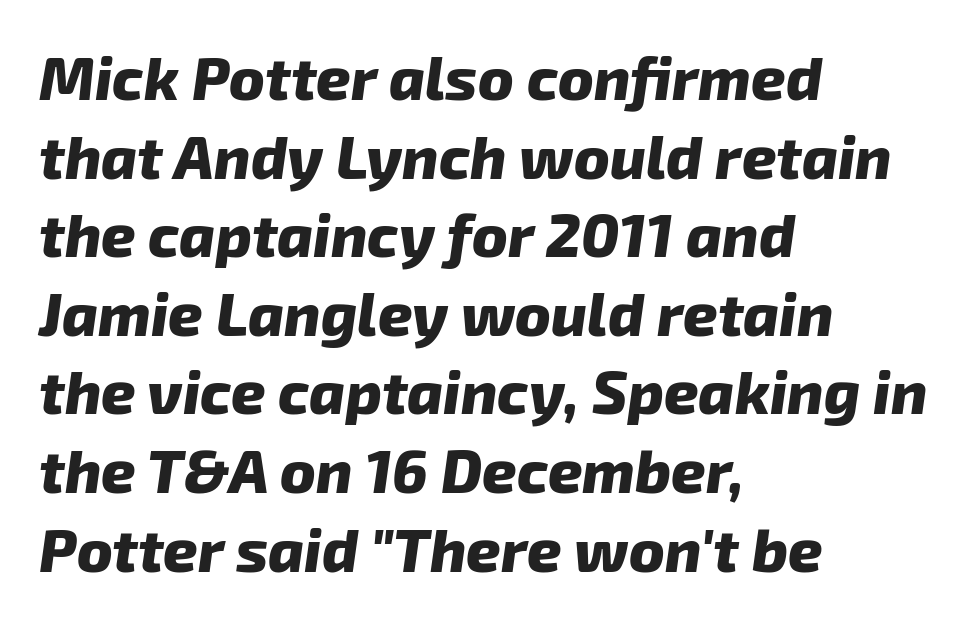
Interline gaps are of average width in this sample. The paragraph shown leans on its left margin. Are there feet on the stems? There aren't — it's a sans. The face used here is proportionally spaced, like ordinary book or web type. Any mark beneath the type? The region is blank. Stroke thickness is high; the sample reads as a true bold.
